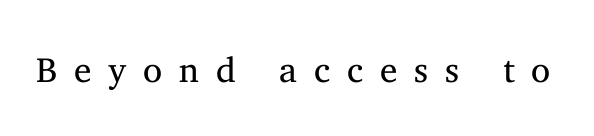
The image shows 35 px regular-weight serif type, upright; set unusually wide letter spacing (+0.48 em), not underlined; medium stroke contrast and a medium x-height.
